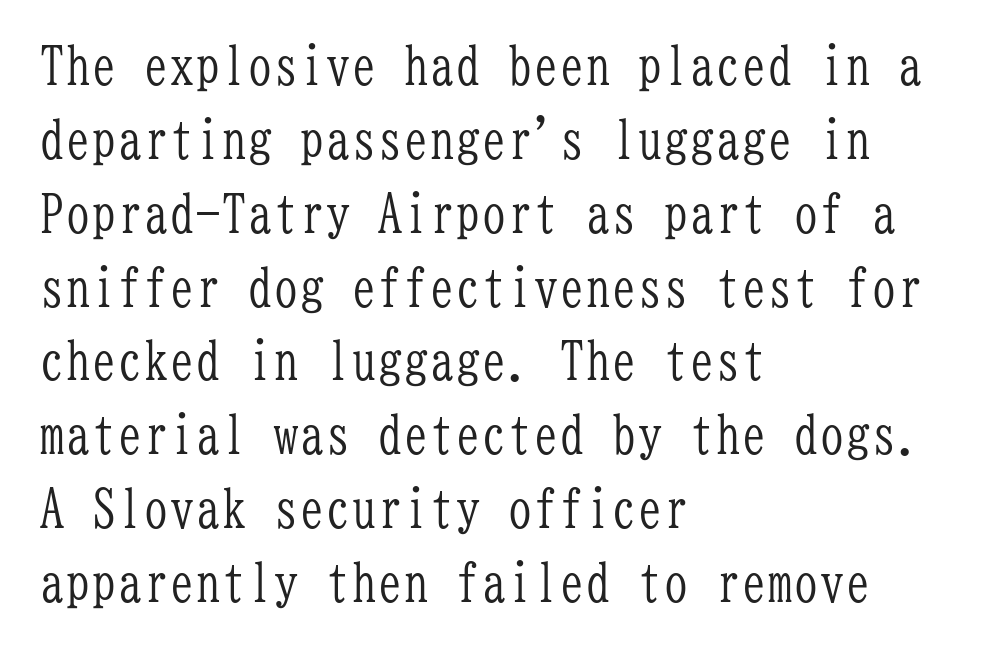
Q: Is the text bold? A: No.
Q: Is the text italic (slanted)? A: No, it is upright.
Q: Is the typeface a serif or a sans-serif typeface? A: Serif.
Q: Is the text underlined? A: No.
Q: How is the paragraph aligned? A: Left-aligned.
Q: Is the spacing between letters normal or unusually wide? A: Normal.
Q: Is the spacing between lines tight, normal or loose? A: Normal.
Q: Width (condensed, normal, or wide)? A: Condensed.
Q: Stroke contrast? A: Low.
Q: x-height? A: Medium.
Q: Monospaced? A: Yes.
